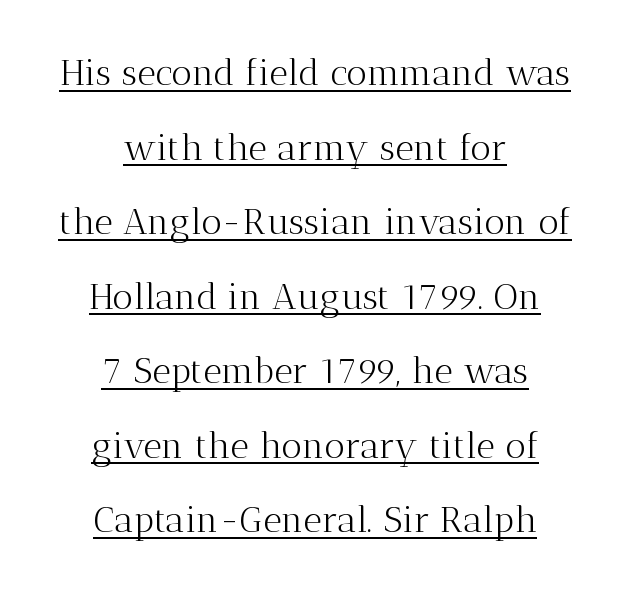
{"serif": "yes", "italic": "no", "bold": "no", "weight": "light", "width": "normal", "stroke_contrast": "medium", "x_height": "medium", "monospaced": "no", "underline": "yes", "align": "center", "line_spacing": "loose", "line_spacing_ratio": 2.07, "letter_spacing": "normal", "letter_spacing_em": 0.0, "glyph_px": 36}
